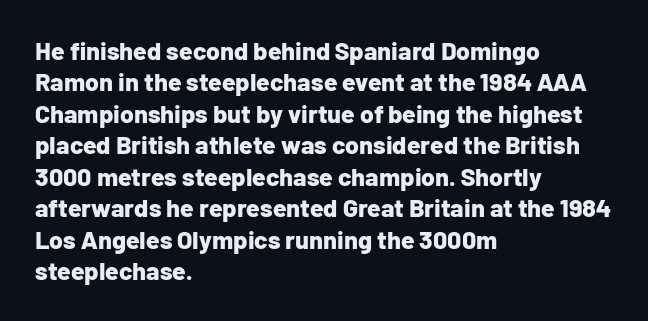
Horizontal alignment here is leftward, the default for most running prose. These lines were composed using upright roman letters. Quick note: underline off. Words appear dense and cohesive because spacing is normal. Honestly, the row spacing looks completely unremarkable. Heft: maximum for text — a bold.
